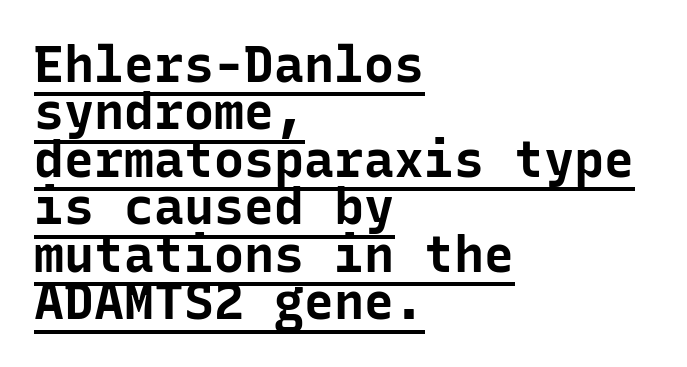
The rendering anchors every line to the left-hand side. Interline gaps are noticeably narrow in this sample. Tall strokes in this sample are plumb rather than angled. A dark, heavy texture on the line: the type is bold. A continuous stroke trails under the words, as in a hyperlink. The rendering keeps characters at their native spacing.
